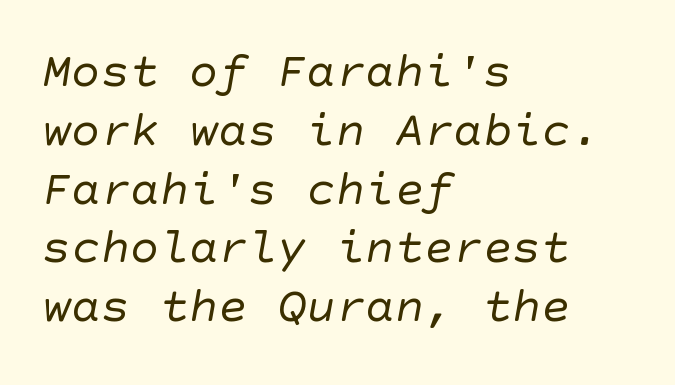
The typesetting does not lean heavy: it is not bold. Quick note: underline off. Are there feet on the stems? There aren't — it's a sans. Which margin do the lines hug? The left one — the right edge is uneven. Between one letter and the next there's only the usual sliver of space.
